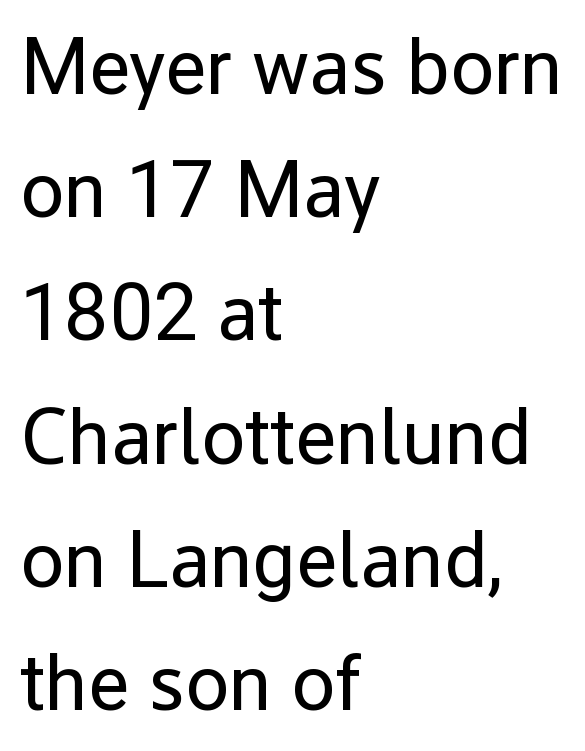
Bare-footed words on every line. Reading down the column, the eye jumps a familiar distance to each next line. Stems and bowls with no extra thickness — not bold. The axis of the letterforms is exactly vertical.
